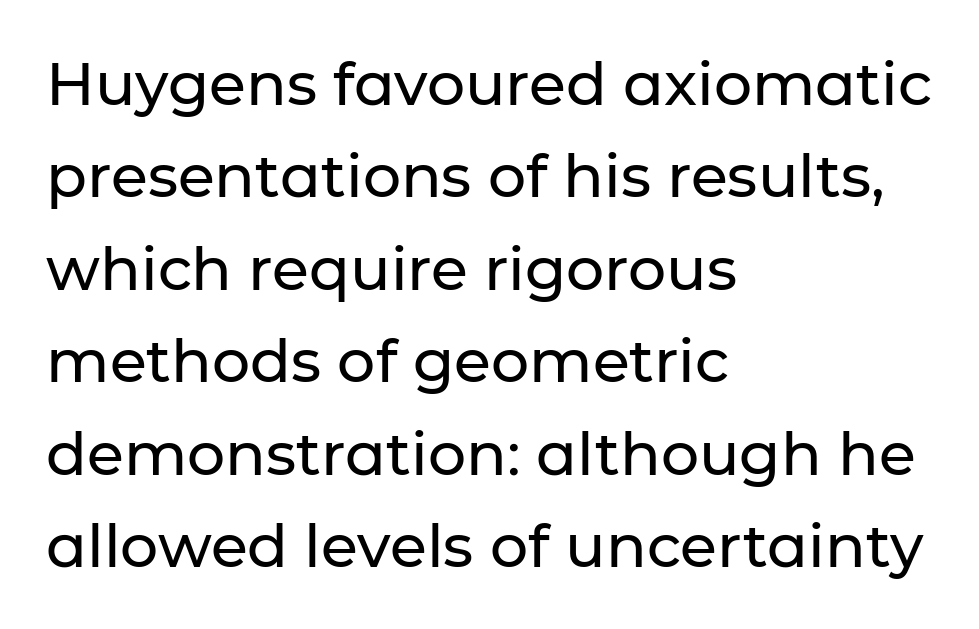
{"serif": "no", "italic": "no", "width": "normal", "stroke_contrast": "low", "x_height": "medium", "monospaced": "no", "underline": "no", "align": "left", "line_spacing": "normal", "line_spacing_ratio": 1.54, "letter_spacing": "normal", "letter_spacing_em": 0.0, "glyph_px": 60}
